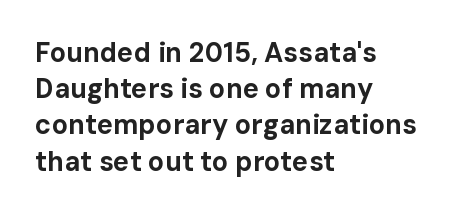
{"italic": "no", "bold": "yes", "underline": "no", "align": "left", "line_spacing": "normal", "line_spacing_ratio": 1.34, "letter_spacing": "normal", "letter_spacing_em": 0.0, "glyph_px": 27}
